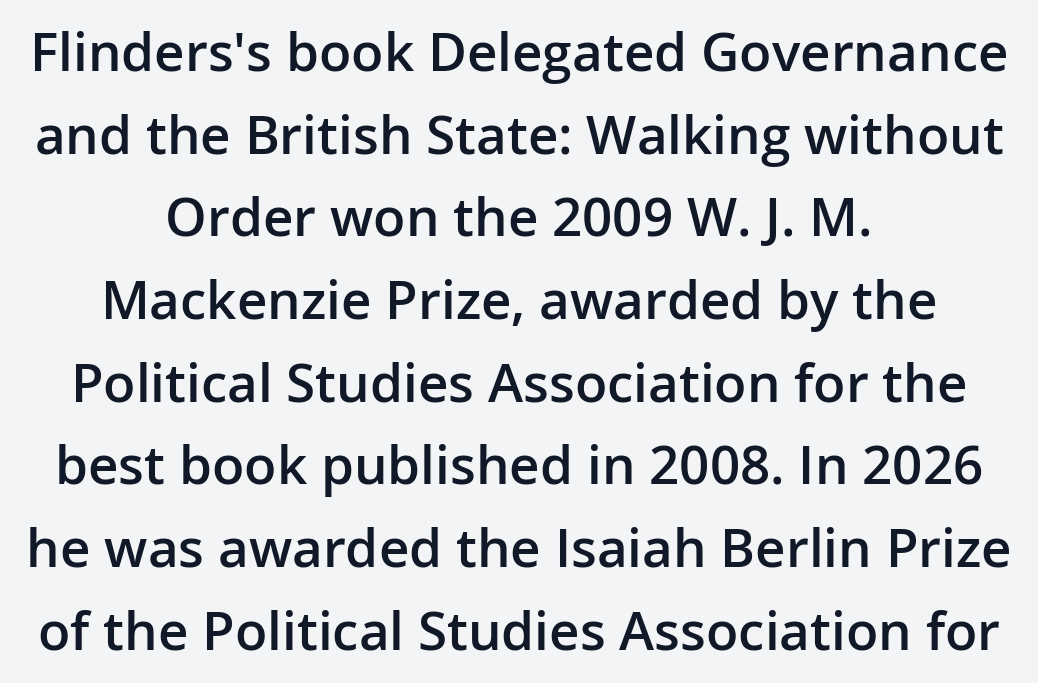
The image shows 53 px semibold sans-serif type, upright; set centered, normal line spacing (1.56x), normal letter spacing, not underlined; low stroke contrast and a medium x-height.
